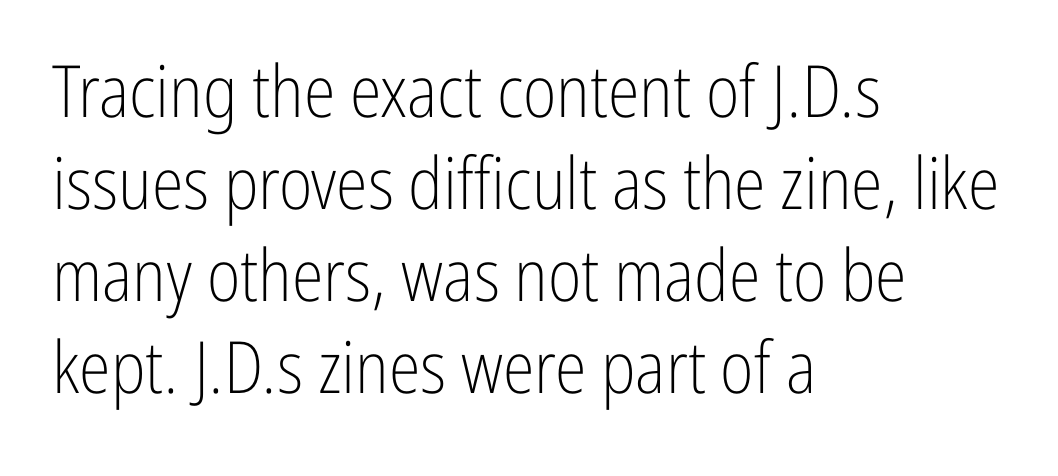
Q: Is the text bold? A: No.
Q: Is the text italic (slanted)? A: No, it is upright.
Q: Is the typeface a serif or a sans-serif typeface? A: Sans-serif.
Q: Is the text underlined? A: No.
Q: How is the paragraph aligned? A: Left-aligned.
Q: Is the spacing between letters normal or unusually wide? A: Normal.
Q: Is the spacing between lines tight, normal or loose? A: Normal.
Q: Width (condensed, normal, or wide)? A: Condensed.
Q: Stroke contrast? A: Low.
Q: x-height? A: Medium.
Q: Monospaced? A: No.
